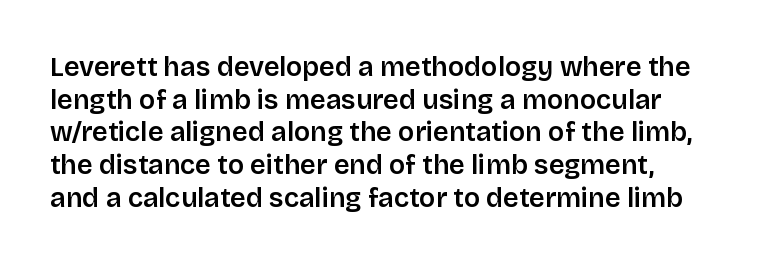
{"italic": "no", "bold": "semi", "underline": "no", "align": "left", "line_spacing_ratio": 1.21, "letter_spacing": "normal", "letter_spacing_em": 0.0, "glyph_px": 27}
